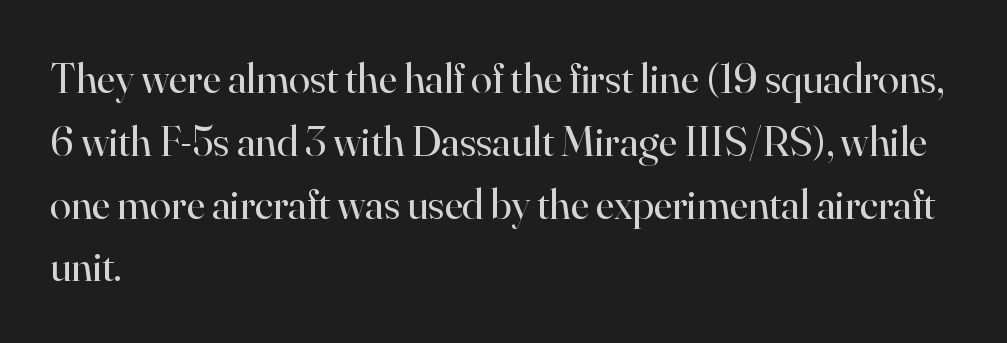
Q: Is the text bold? A: No.
Q: Is the text italic (slanted)? A: No, it is upright.
Q: Is the typeface a serif or a sans-serif typeface? A: Serif.
Q: Is the text underlined? A: No.
Q: How is the paragraph aligned? A: Left-aligned.
Q: Is the spacing between letters normal or unusually wide? A: Normal.
Q: Is the spacing between lines tight, normal or loose? A: Normal.
Q: Width (condensed, normal, or wide)? A: Normal.
Q: Stroke contrast? A: High.
Q: x-height? A: Small.
Q: Monospaced? A: No.
